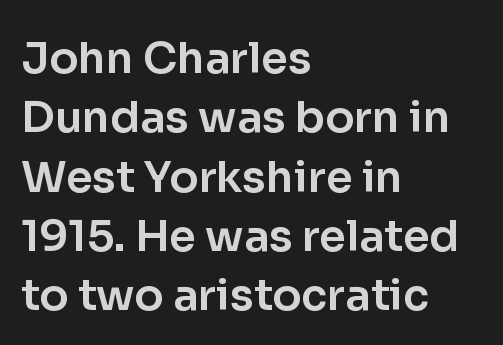
Q: Is the text italic (slanted)? A: No, it is upright.
Q: Is the typeface a serif or a sans-serif typeface? A: Sans-serif.
Q: Is the text underlined? A: No.
Q: How is the paragraph aligned? A: Left-aligned.
Q: Is the spacing between letters normal or unusually wide? A: Normal.
Q: Is the spacing between lines tight, normal or loose? A: Normal.
Q: Width (condensed, normal, or wide)? A: Normal.
Q: Stroke contrast? A: Low.
Q: x-height? A: Medium.
Q: Monospaced? A: No.
